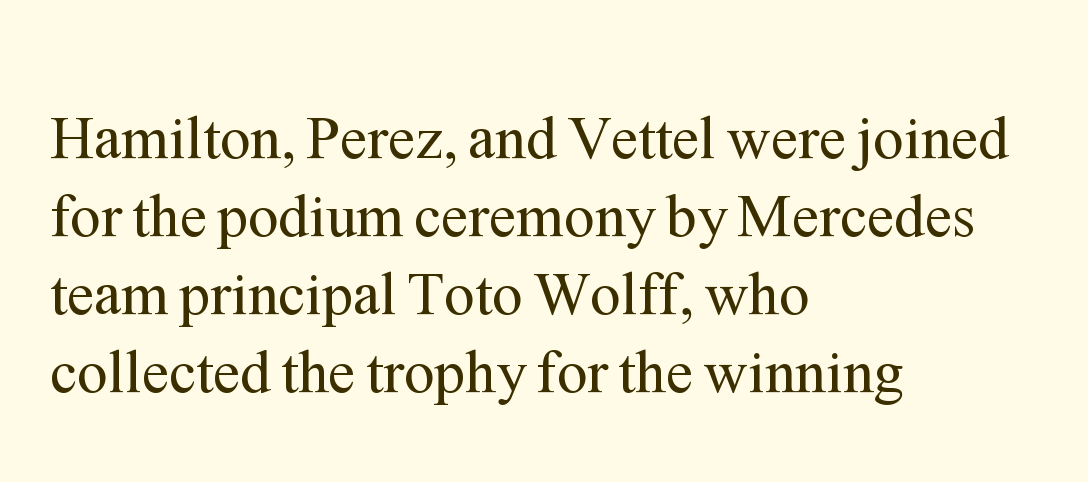
Q: Is the text bold? A: No.
Q: Is the text italic (slanted)? A: No, it is upright.
Q: Is the typeface a serif or a sans-serif typeface? A: Serif.
Q: Is the text underlined? A: No.
Q: How is the paragraph aligned? A: Left-aligned.
Q: Is the spacing between letters normal or unusually wide? A: Normal.
Q: Is the spacing between lines tight, normal or loose? A: Normal.
Q: Width (condensed, normal, or wide)? A: Normal.
Q: Stroke contrast? A: Medium.
Q: x-height? A: Medium.
Q: Monospaced? A: No.
